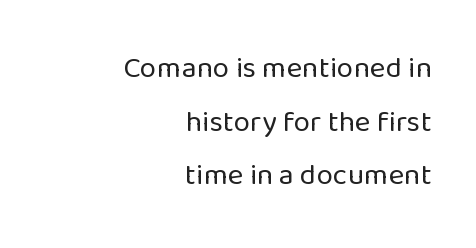
Layout note: lines flush right. Check under the words: just untouched page. Nothing heavy about these letters — not bold at all. Posture: upright roman.
